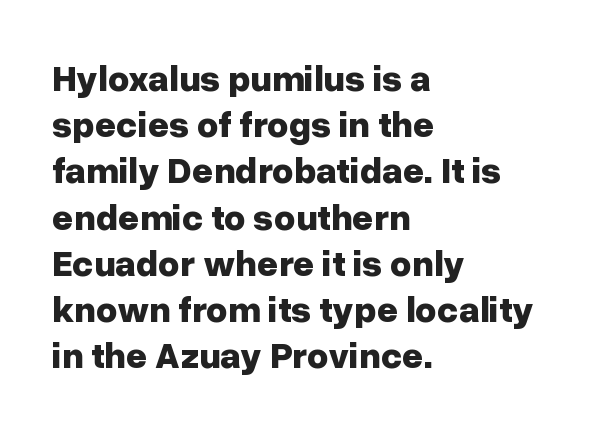
The image shows 37 px bold sans-serif type, upright; set left-aligned, normal line spacing (1.25x), normal letter spacing, not underlined; low stroke contrast and a medium x-height.
